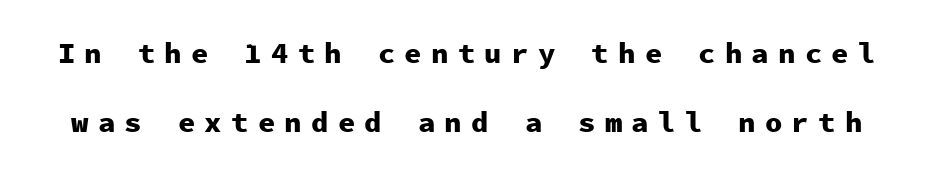
The axis of the letterforms is exactly vertical. Descenders are the only things crossing below the line. Tracking value appears strongly positive — letters spread wide. Is there much room between lines? Yes — plenty of vertical air separates them. This sample has the even, mechanical cadence of fixed-width lettering. Are there feet on the stems? There aren't — it's a sans.
